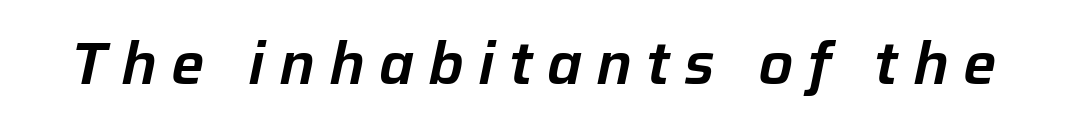
{"italic": "yes", "lean": "right", "slant_degrees": 12, "width": "normal", "stroke_contrast": "low", "x_height": "medium", "monospaced": "no", "underline": "no", "letter_spacing": "wide", "letter_spacing_em": 0.24, "glyph_px": 59}
